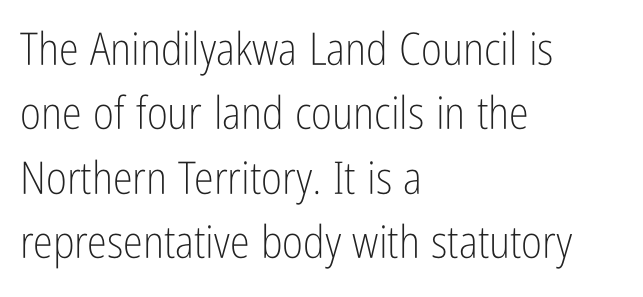
Q: Is the text bold? A: No.
Q: Is the text italic (slanted)? A: No, it is upright.
Q: Is the typeface a serif or a sans-serif typeface? A: Sans-serif.
Q: Is the text underlined? A: No.
Q: How is the paragraph aligned? A: Left-aligned.
Q: Is the spacing between letters normal or unusually wide? A: Normal.
Q: Is the spacing between lines tight, normal or loose? A: Normal.
Q: Width (condensed, normal, or wide)? A: Condensed.
Q: Stroke contrast? A: Low.
Q: x-height? A: Medium.
Q: Monospaced? A: No.
